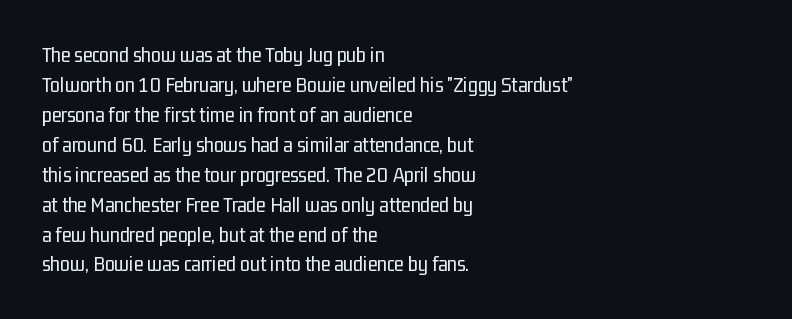
{"italic": "no", "bold": "no", "underline": "no", "align": "left", "line_spacing": "normal", "line_spacing_ratio": 1.36, "letter_spacing": "normal", "letter_spacing_em": 0.0, "glyph_px": 22}
